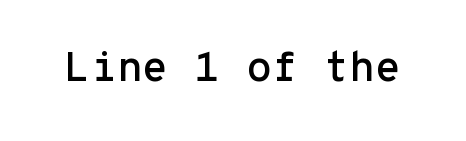
The image shows 42 px sans-serif type, upright, monospaced; set normal letter spacing, not underlined; low stroke contrast and a medium x-height.
